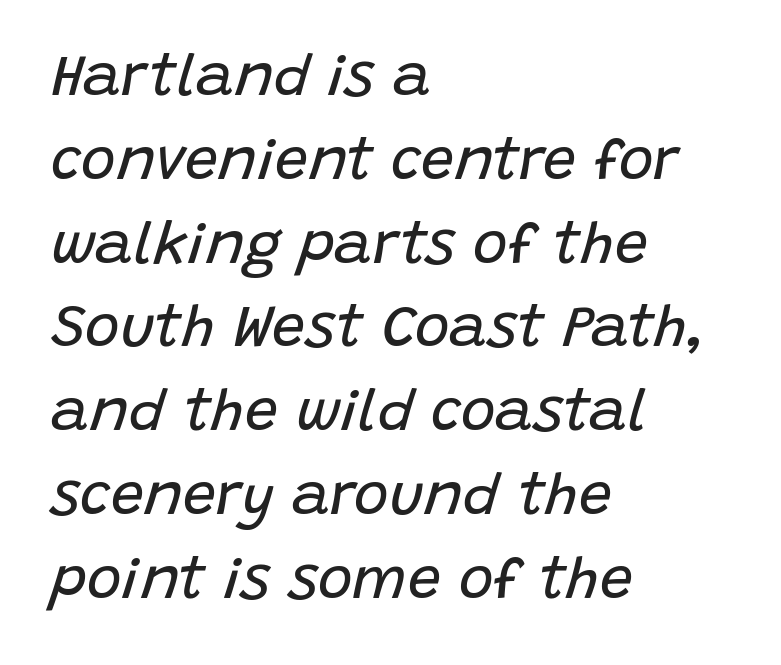
{"italic": "yes", "lean": "right", "slant_degrees": 15, "bold": "no", "weight": "regular", "width": "normal", "stroke_contrast": "low", "x_height": "large", "monospaced": "no", "underline": "no", "align": "left", "line_spacing": "normal", "line_spacing_ratio": 1.42, "letter_spacing": "normal", "letter_spacing_em": 0.0, "glyph_px": 59}
